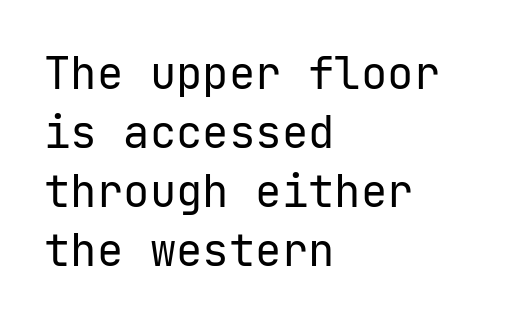
The line-height multiplier appears to be the usual default. The strokes carry an ordinary text weight at most. Note: no serifs on the glyphs. Bare-footed words on every line. One-word summary of the alignment: left.
